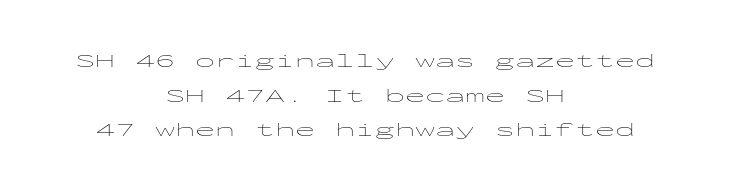
A quiet, ordinary-to-light weight characterises the typeface. The letters stand straight up with perfectly vertical stems. The passage is arranged like a title page — every line centered. Unmarked baselines from the first word to the last. In terms of letterspacing, this is plain default setting.
